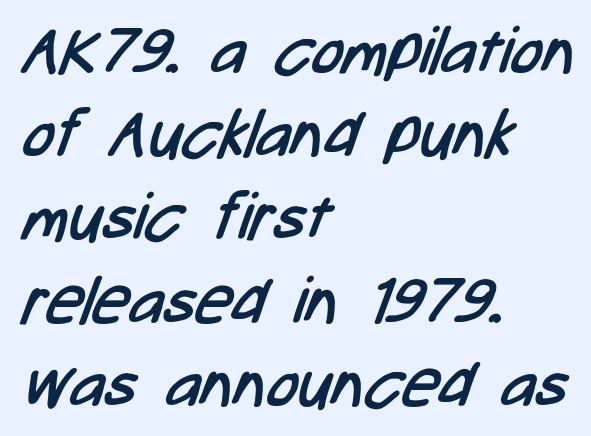
{"serif": "no", "bold": "no", "weight": "regular", "width": "condensed", "stroke_contrast": "low", "x_height": "medium", "monospaced": "no", "underline": "no", "align": "left", "line_spacing": "normal", "line_spacing_ratio": 1.28, "letter_spacing": "normal", "letter_spacing_em": 0.0, "glyph_px": 65}
